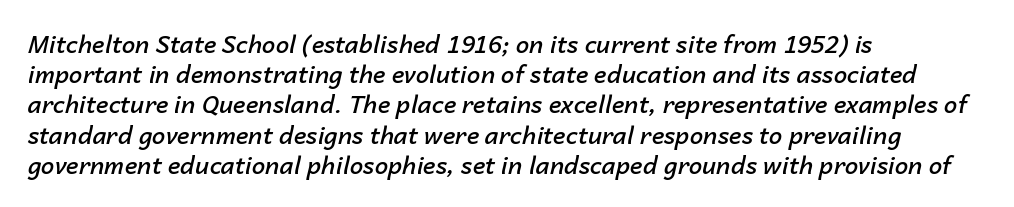
Just letters on the line, the space beneath them empty. These lines are set flush left with a ragged right edge. There is no visible air inserted between adjacent glyphs. Set as a demibold, roughly 600 on the weight scale.
